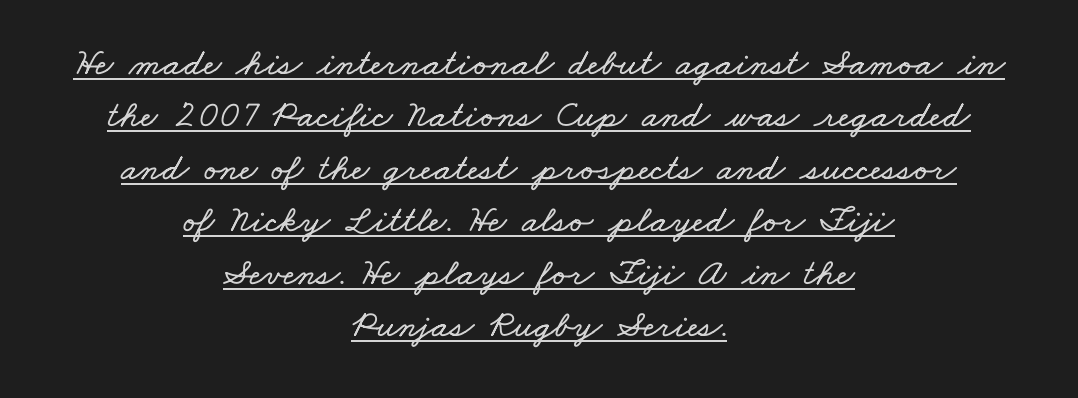
{"width": "wide", "stroke_contrast": "low", "x_height": "small", "monospaced": "no", "underline": "yes", "align": "center", "line_spacing": "normal", "line_spacing_ratio": 1.38, "letter_spacing": "normal", "letter_spacing_em": 0.0, "glyph_px": 38}
